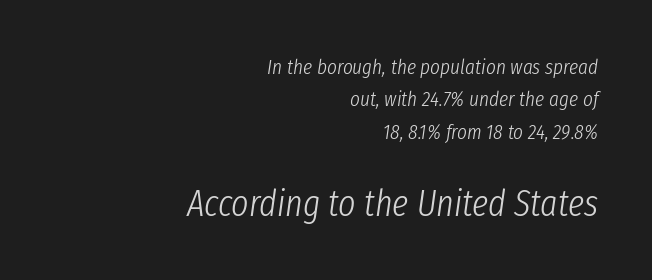
{"italic": "yes", "lean": "right", "slant_degrees": 8, "bold": "no", "weight": "light", "width": "condensed", "stroke_contrast": "low", "x_height": "medium", "monospaced": "no", "underline": "no", "align": "right", "line_spacing": "normal", "line_spacing_ratio": 1.54, "letter_spacing": "normal", "letter_spacing_em": 0.0, "larger_block": "second", "size_ratio": 1.76, "glyph_px": 37}
